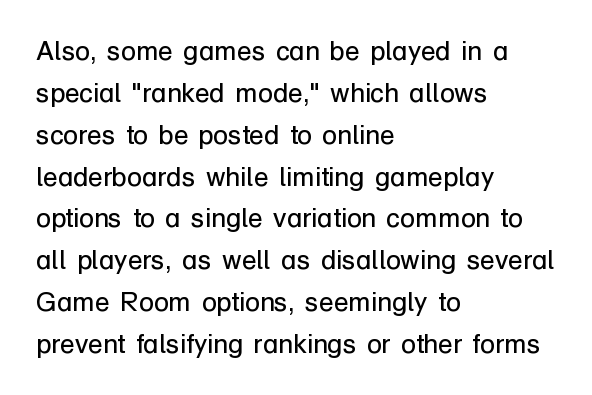
Q: Is the text bold? A: No.
Q: Is the text italic (slanted)? A: No, it is upright.
Q: Is the text underlined? A: No.
Q: How is the paragraph aligned? A: Left-aligned.
Q: Is the spacing between letters normal or unusually wide? A: Normal.
Q: Is the spacing between lines tight, normal or loose? A: Normal.
